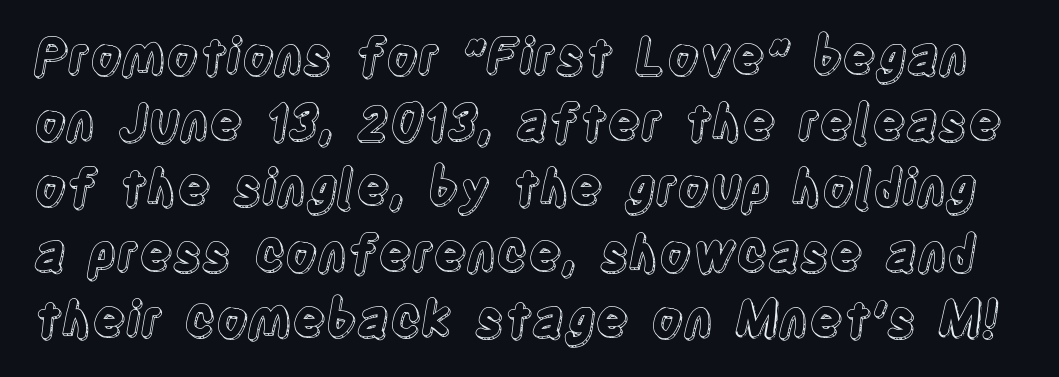
The image shows 49 px condensed type; set normal line spacing (1.34x), normal letter spacing, not underlined; a large x-height.
